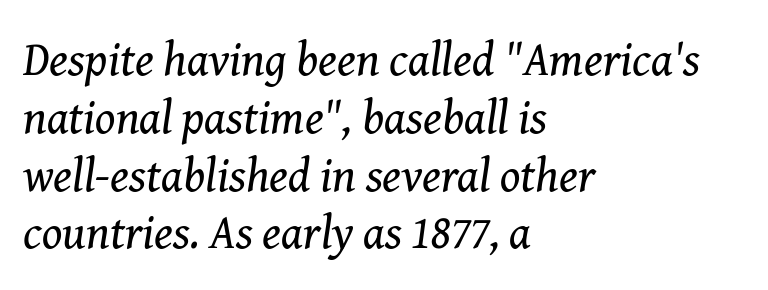
{"serif": "yes", "italic": "yes", "lean": "right", "slant_degrees": 8, "bold": "no", "weight": "regular", "width": "normal", "stroke_contrast": "medium", "x_height": "medium", "monospaced": "no", "underline": "no", "align": "left", "line_spacing_ratio": 1.23, "letter_spacing": "normal", "letter_spacing_em": 0.0, "glyph_px": 47}
